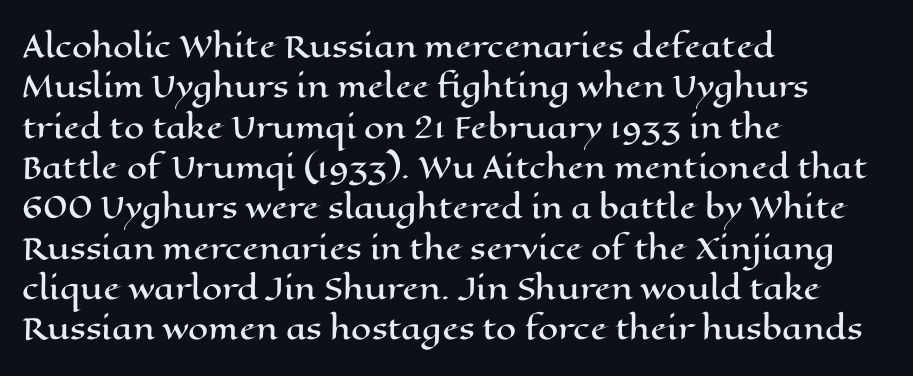
{"italic": "no", "width": "wide", "stroke_contrast": "high", "x_height": "medium", "monospaced": "no", "underline": "no", "align": "left", "line_spacing": "normal", "line_spacing_ratio": 1.39, "letter_spacing": "normal", "letter_spacing_em": 0.0, "glyph_px": 29}
